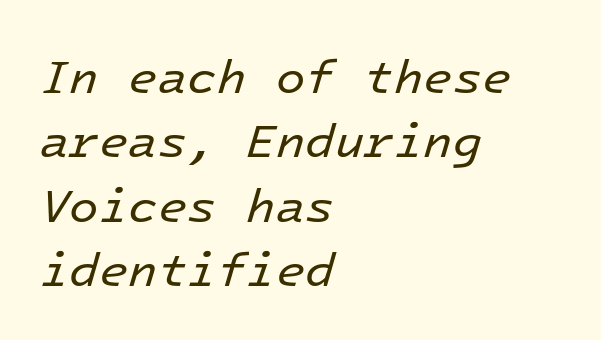
{"italic": "yes", "lean": "right", "slant_degrees": 16, "bold": "no", "weight": "regular", "width": "normal", "stroke_contrast": "low", "x_height": "medium", "monospaced": "yes", "underline": "no", "align": "left", "line_spacing": "normal", "line_spacing_ratio": 1.34, "letter_spacing": "normal", "letter_spacing_em": 0.0, "glyph_px": 48}
